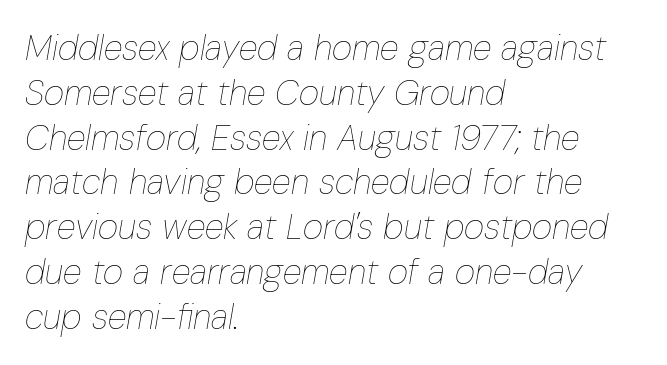
{"italic": "yes", "lean": "right", "slant_degrees": 10, "bold": "no", "weight": "thin", "width": "condensed", "stroke_contrast": "low", "x_height": "medium", "monospaced": "no", "underline": "no", "align": "left", "line_spacing": "normal", "line_spacing_ratio": 1.28, "letter_spacing": "normal", "letter_spacing_em": 0.0, "glyph_px": 35}
